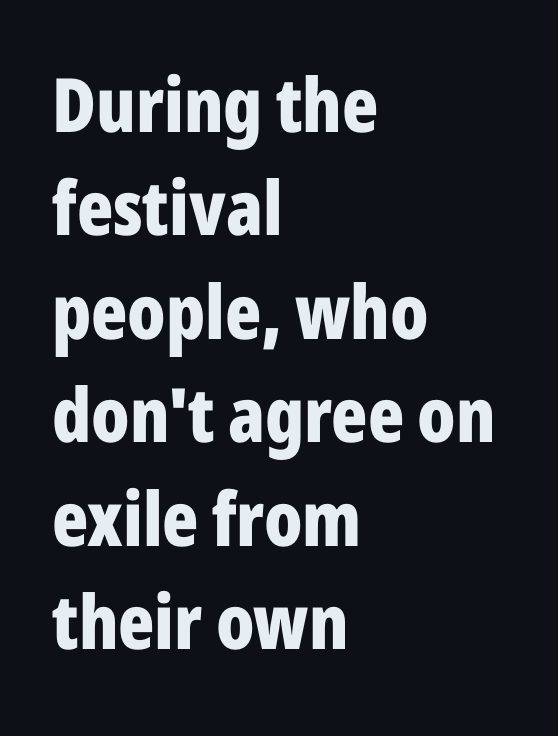
Q: Is the text bold? A: Yes.
Q: Is the text italic (slanted)? A: No, it is upright.
Q: Is the typeface a serif or a sans-serif typeface? A: Sans-serif.
Q: Is the text underlined? A: No.
Q: How is the paragraph aligned? A: Left-aligned.
Q: Is the spacing between letters normal or unusually wide? A: Normal.
Q: Is the spacing between lines tight, normal or loose? A: Normal.
Q: Width (condensed, normal, or wide)? A: Condensed.
Q: Stroke contrast? A: Low.
Q: x-height? A: Medium.
Q: Monospaced? A: No.
